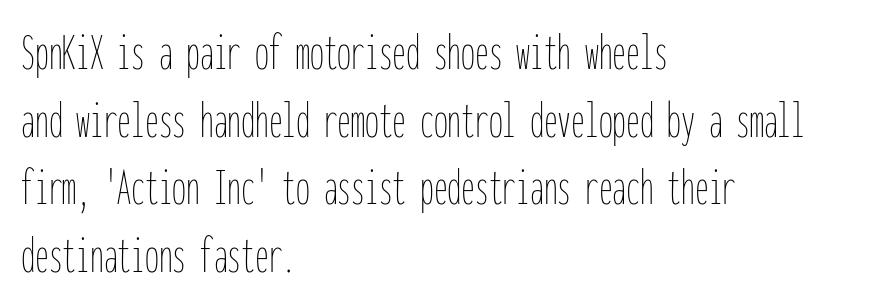
Q: Is the text bold? A: No.
Q: Is the text italic (slanted)? A: No, it is upright.
Q: Is the text underlined? A: No.
Q: How is the paragraph aligned? A: Left-aligned.
Q: Is the spacing between letters normal or unusually wide? A: Normal.
Q: Width (condensed, normal, or wide)? A: Condensed.
Q: Stroke contrast? A: Low.
Q: x-height? A: Medium.
Q: Monospaced? A: Yes.
